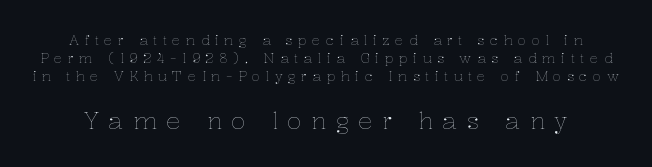
{"italic": "no", "bold": "no", "underline": "no", "line_spacing": "normal", "line_spacing_ratio": 1.27, "letter_spacing": "wide", "letter_spacing_em": 0.39, "larger_block": "second", "size_ratio": 1.71, "glyph_px": 24}
